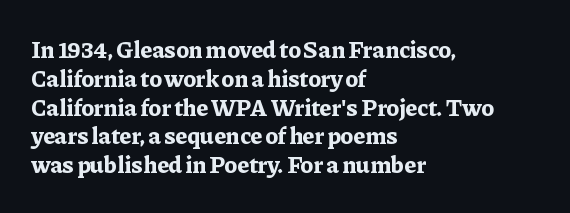
The image shows 24 px bold type, upright; set left-aligned, line spacing 1.2x, normal letter spacing, not underlined.
